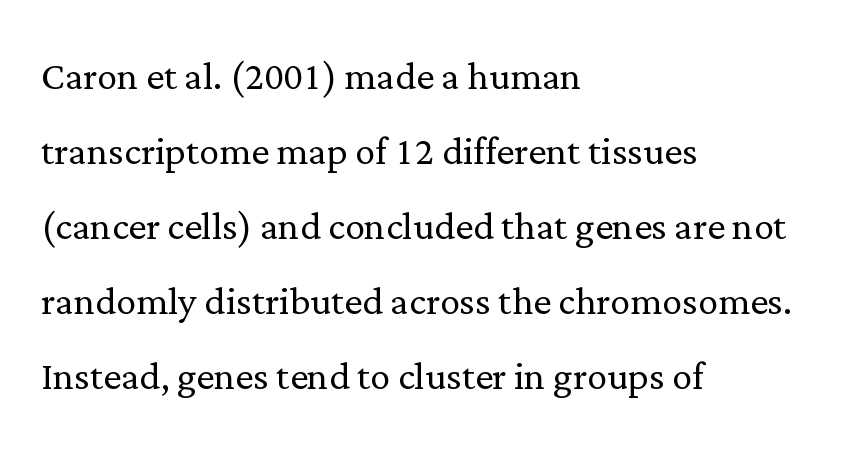
Underlining? Definitely not there. Designer's note — italics off, roman on. Is this a heavy cut? Hardly; it is regular or lighter. The rendering keeps characters at their native spacing. You can tell from the footed stems that serif type was used. Here the designer chose a conventional face with non-uniform glyph widths.
